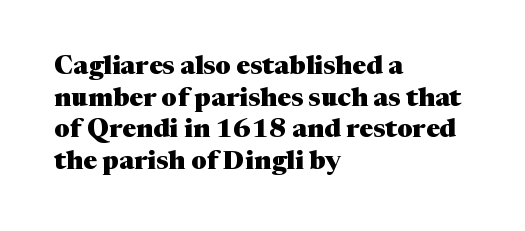
{"italic": "no", "bold": "yes", "underline": "no", "align": "left", "line_spacing_ratio": 1.22, "letter_spacing": "normal", "letter_spacing_em": 0.0, "glyph_px": 26}
